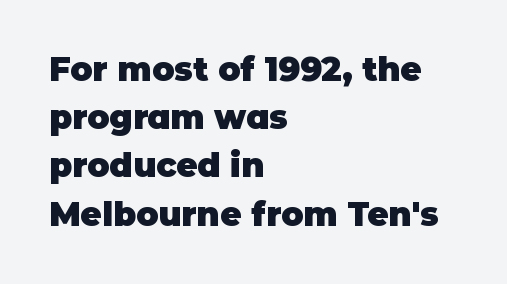
{"serif": "no", "italic": "no", "bold": "yes", "weight": "heavy", "width": "normal", "stroke_contrast": "low", "x_height": "large", "monospaced": "no", "underline": "no", "align": "left", "line_spacing": "normal", "line_spacing_ratio": 1.46, "letter_spacing": "normal", "letter_spacing_em": 0.0, "glyph_px": 33}
